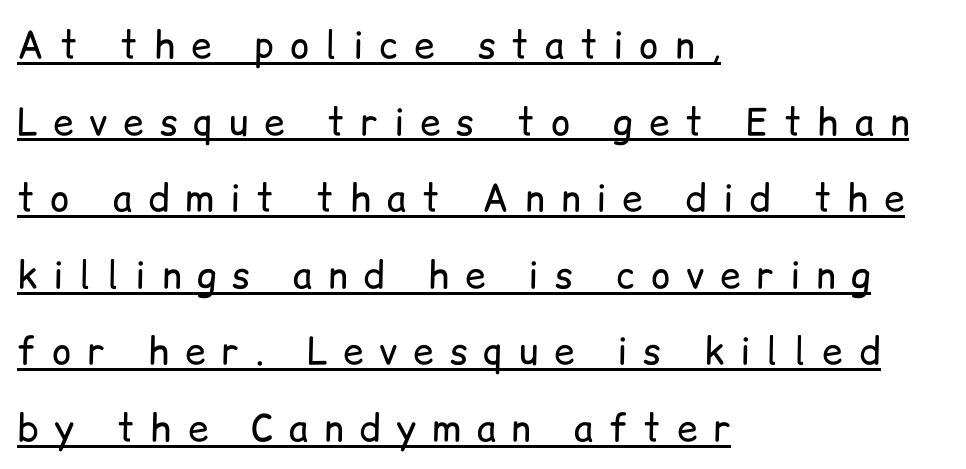
{"serif": "no", "italic": "no", "bold": "no", "weight": "regular", "width": "normal", "stroke_contrast": "low", "x_height": "medium", "monospaced": "no", "underline": "yes", "align": "left", "line_spacing": "loose", "line_spacing_ratio": 2.07, "letter_spacing": "wide", "letter_spacing_em": 0.43, "glyph_px": 37}
